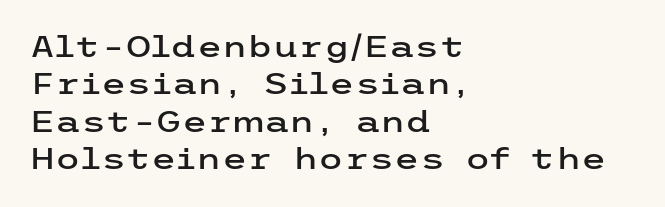
Anything drawn beneath the words? Only blank space. One-word summary of the alignment: left. The font family rendered here belongs to the sans-serif group. The letters sit at their default tracking, neither squeezed nor spread. Is there any slant? The stems are plumb.
